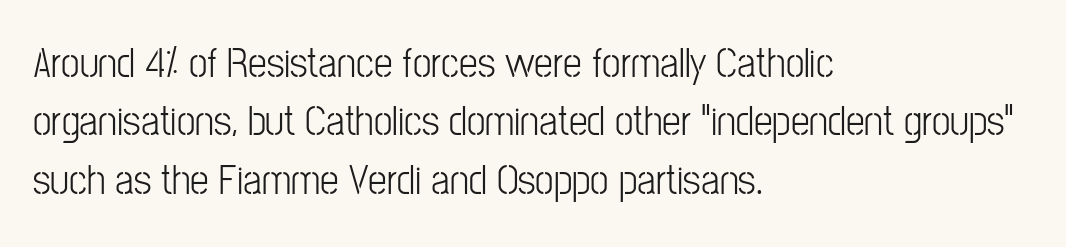
{"serif": "no", "italic": "no", "bold": "no", "weight": "light", "width": "condensed", "stroke_contrast": "low", "x_height": "medium", "monospaced": "no", "underline": "no", "align": "left", "line_spacing": "normal", "line_spacing_ratio": 1.39, "letter_spacing": "normal", "letter_spacing_em": 0.0, "glyph_px": 42}
